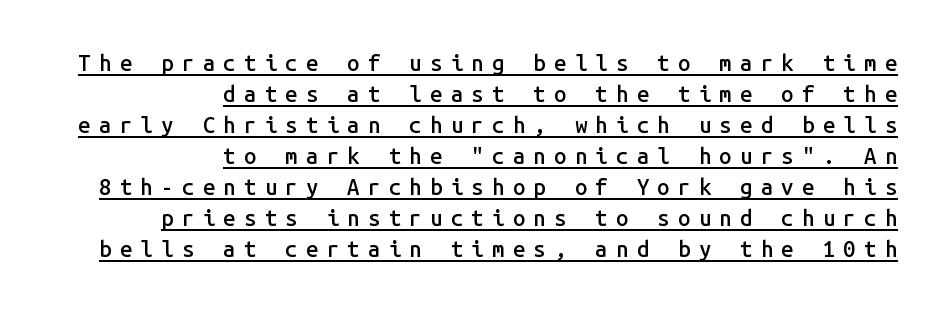
{"italic": "no", "bold": "semi", "underline": "yes", "align": "right", "line_spacing": "normal", "line_spacing_ratio": 1.41, "letter_spacing": "wide", "letter_spacing_em": 0.38, "glyph_px": 22}
